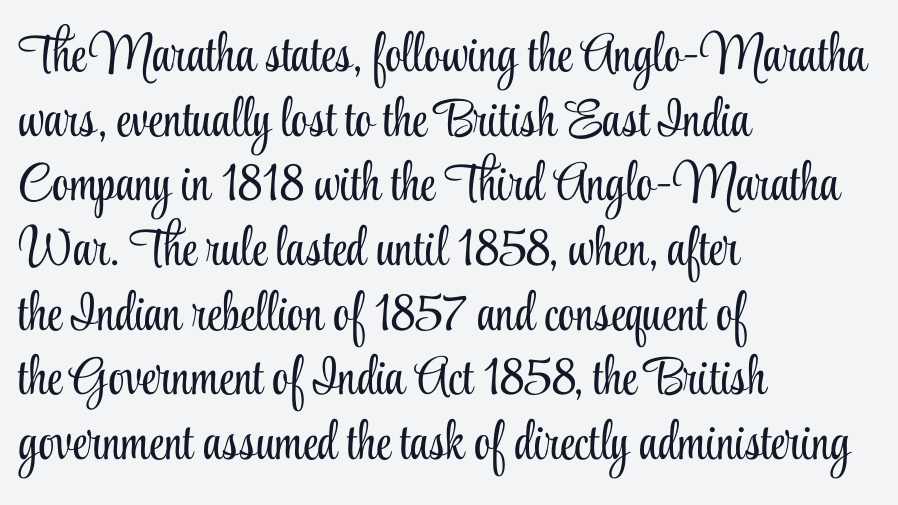
Q: Is the text bold? A: No.
Q: Is the text italic (slanted)? A: Yes.
Q: Is the typeface a serif or a sans-serif typeface? A: Serif.
Q: Is the text underlined? A: No.
Q: How is the paragraph aligned? A: Left-aligned.
Q: Is the spacing between letters normal or unusually wide? A: Normal.
Q: Width (condensed, normal, or wide)? A: Condensed.
Q: Stroke contrast? A: Low.
Q: x-height? A: Small.
Q: Monospaced? A: No.
